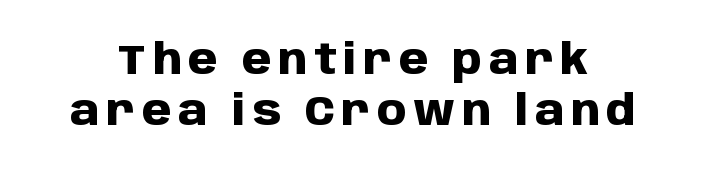
{"serif": "no", "italic": "no", "bold": "yes", "weight": "heavy", "width": "normal", "stroke_contrast": "low", "x_height": "large", "monospaced": "no", "underline": "no", "line_spacing_ratio": 1.22, "glyph_px": 42}
